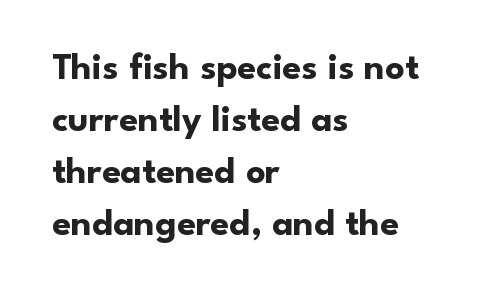
Q: Is the text bold? A: Yes.
Q: Is the text italic (slanted)? A: No, it is upright.
Q: Is the typeface a serif or a sans-serif typeface? A: Sans-serif.
Q: Is the text underlined? A: No.
Q: How is the paragraph aligned? A: Left-aligned.
Q: Is the spacing between letters normal or unusually wide? A: Normal.
Q: Is the spacing between lines tight, normal or loose? A: Normal.
Q: Width (condensed, normal, or wide)? A: Normal.
Q: Stroke contrast? A: Low.
Q: x-height? A: Small.
Q: Monospaced? A: No.
